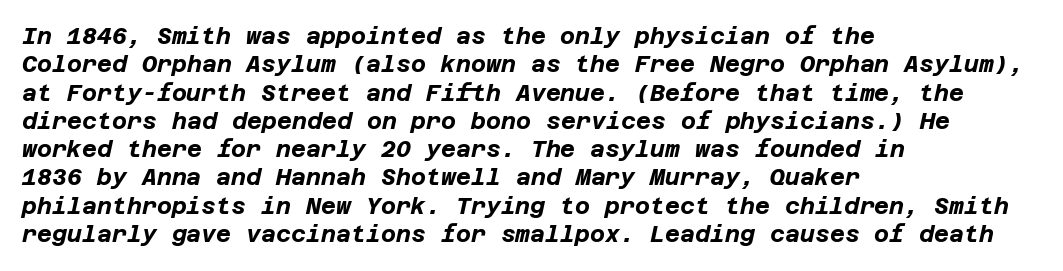
The image shows 23 px bold type, italic (leaning right); set left-aligned, line spacing 1.23x, normal letter spacing, not underlined.
